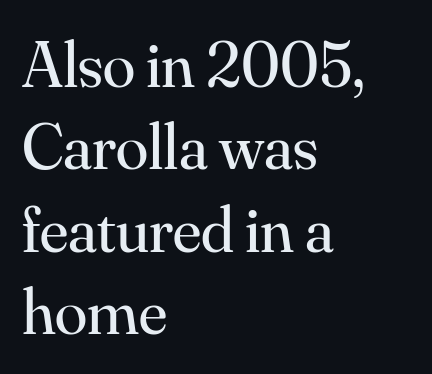
Q: Is the text bold? A: No.
Q: Is the text italic (slanted)? A: No, it is upright.
Q: Is the typeface a serif or a sans-serif typeface? A: Serif.
Q: Is the text underlined? A: No.
Q: How is the paragraph aligned? A: Left-aligned.
Q: Is the spacing between letters normal or unusually wide? A: Normal.
Q: Is the spacing between lines tight, normal or loose? A: Normal.
Q: Width (condensed, normal, or wide)? A: Normal.
Q: Stroke contrast? A: Medium.
Q: x-height? A: Small.
Q: Monospaced? A: No.
